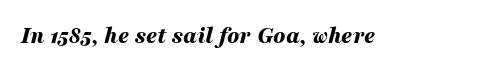
The image shows 24 px bold type, italic (leaning right); set normal letter spacing, not underlined.
